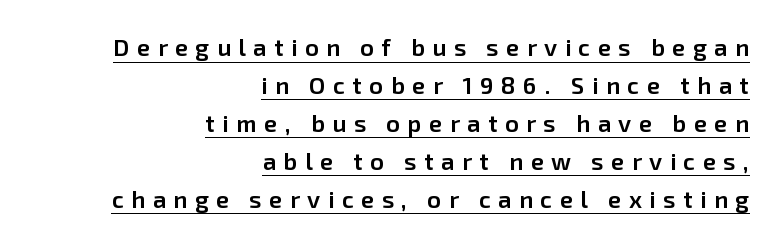
The image shows 24 px text type, upright; set right-aligned, normal line spacing (1.58x), unusually wide letter spacing (+0.31 em), underlined.
